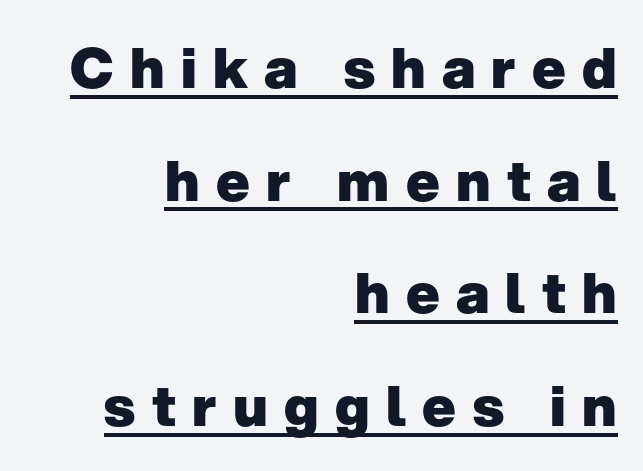
The image shows 56 px heavy sans-serif type, upright; set right-aligned, loose line spacing (2.01x), unusually wide letter spacing (+0.29 em), underlined; low stroke contrast and a medium x-height.
